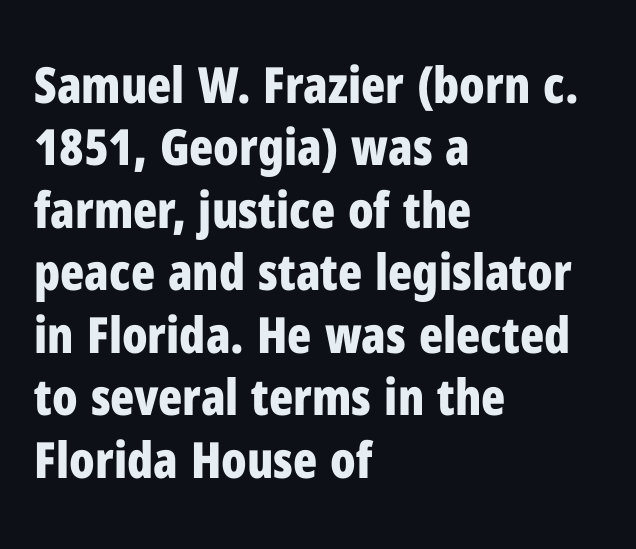
Q: Is the text bold? A: Yes.
Q: Is the text italic (slanted)? A: No, it is upright.
Q: Is the typeface a serif or a sans-serif typeface? A: Sans-serif.
Q: Is the text underlined? A: No.
Q: How is the paragraph aligned? A: Left-aligned.
Q: Is the spacing between letters normal or unusually wide? A: Normal.
Q: Is the spacing between lines tight, normal or loose? A: Normal.
Q: Width (condensed, normal, or wide)? A: Condensed.
Q: Stroke contrast? A: Low.
Q: x-height? A: Medium.
Q: Monospaced? A: No.
